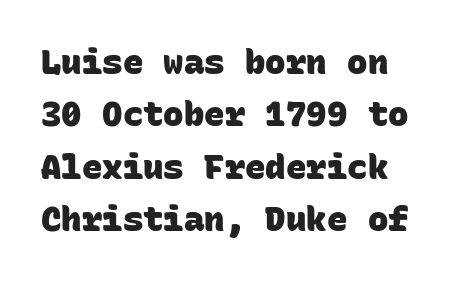
Q: Is the text bold? A: Yes.
Q: Is the typeface a serif or a sans-serif typeface? A: Sans-serif.
Q: Is the text underlined? A: No.
Q: Is the spacing between letters normal or unusually wide? A: Normal.
Q: Is the spacing between lines tight, normal or loose? A: Normal.
Q: Width (condensed, normal, or wide)? A: Normal.
Q: Stroke contrast? A: Low.
Q: x-height? A: Large.
Q: Monospaced? A: Yes.
